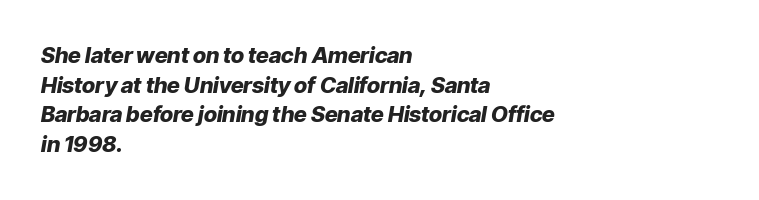
{"italic": "yes", "lean": "right", "slant_degrees": 9, "bold": "yes", "underline": "no", "align": "left", "line_spacing": "normal", "line_spacing_ratio": 1.35, "letter_spacing": "normal", "letter_spacing_em": 0.0, "glyph_px": 22}
